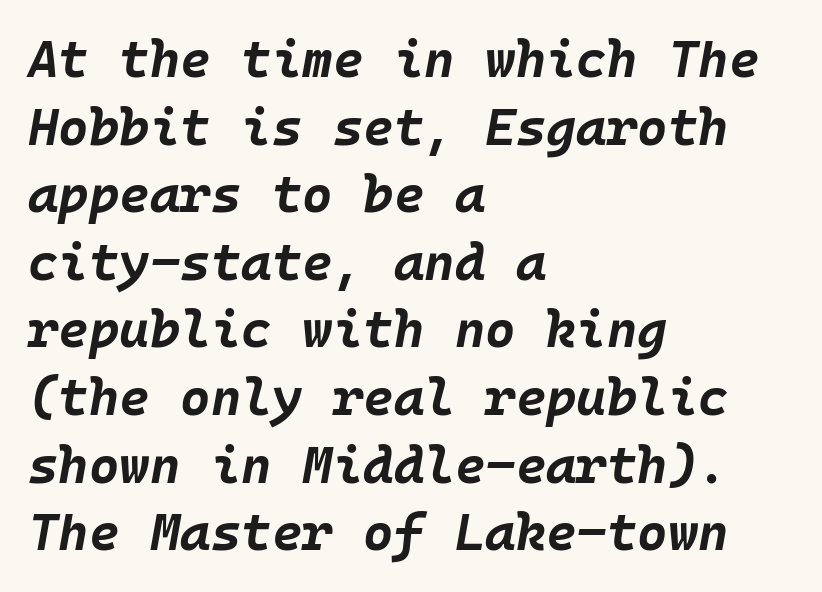
{"italic": "yes", "lean": "right", "slant_degrees": 10, "bold": "yes", "weight": "bold", "width": "normal", "stroke_contrast": "low", "x_height": "large", "underline": "no", "align": "left", "line_spacing": "normal", "line_spacing_ratio": 1.3, "letter_spacing": "normal", "letter_spacing_em": 0.0, "glyph_px": 52}
